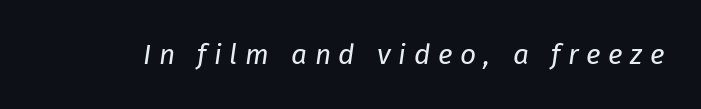
Q: Is the text bold? A: No.
Q: Is the text italic (slanted)? A: Yes, it leans right by about 8 degrees.
Q: Is the text underlined? A: No.
Q: Is the spacing between letters normal or unusually wide? A: Unusually wide.
Q: Width (condensed, normal, or wide)? A: Normal.
Q: Stroke contrast? A: Low.
Q: x-height? A: Medium.
Q: Monospaced? A: No.
